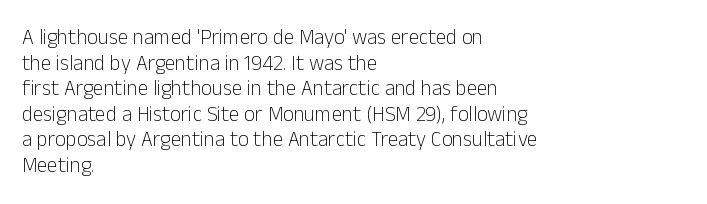
{"italic": "no", "bold": "no", "underline": "no", "align": "left", "line_spacing_ratio": 1.22, "letter_spacing": "normal", "letter_spacing_em": 0.0, "glyph_px": 21}
